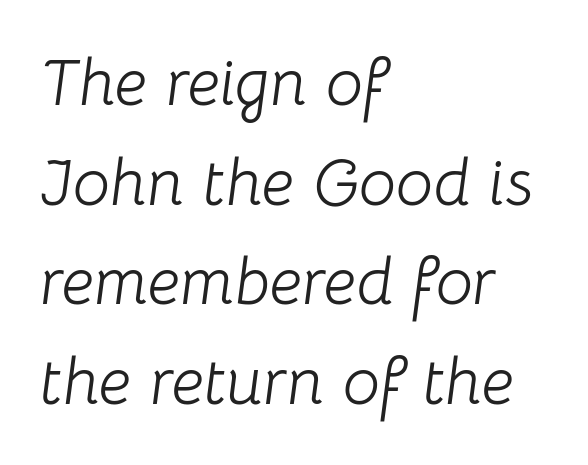
{"italic": "yes", "lean": "right", "slant_degrees": 8, "bold": "no", "weight": "light", "width": "normal", "stroke_contrast": "low", "x_height": "medium", "monospaced": "no", "underline": "no", "align": "left", "line_spacing": "normal", "line_spacing_ratio": 1.51, "letter_spacing": "normal", "letter_spacing_em": 0.0, "glyph_px": 66}
